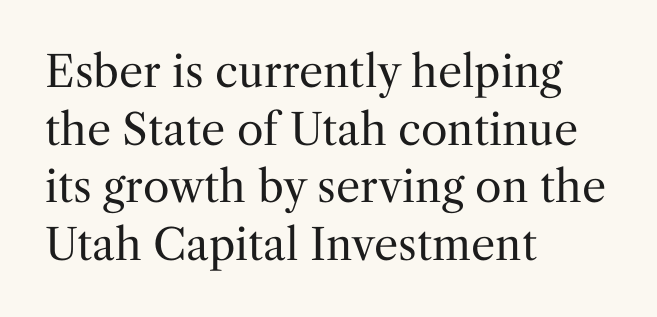
Q: Is the text bold? A: No.
Q: Is the text italic (slanted)? A: No, it is upright.
Q: Is the typeface a serif or a sans-serif typeface? A: Serif.
Q: Is the text underlined? A: No.
Q: How is the paragraph aligned? A: Left-aligned.
Q: Is the spacing between letters normal or unusually wide? A: Normal.
Q: Is the spacing between lines tight, normal or loose? A: Normal.
Q: Width (condensed, normal, or wide)? A: Normal.
Q: Stroke contrast? A: Medium.
Q: x-height? A: Medium.
Q: Monospaced? A: No.
